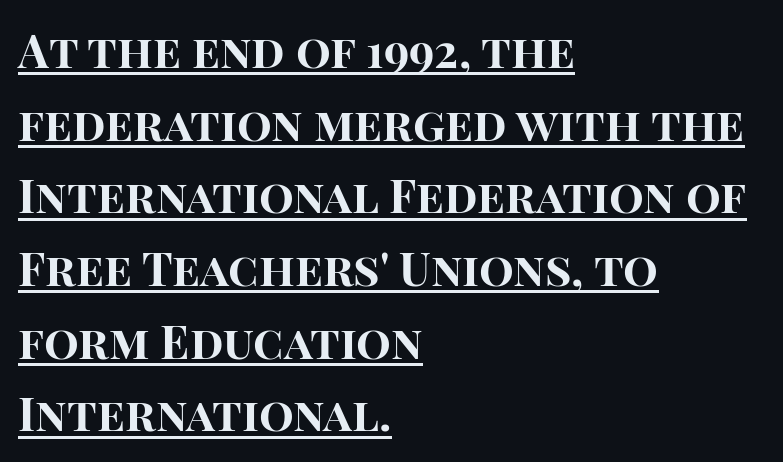
{"serif": "no", "italic": "no", "bold": "yes", "weight": "bold", "width": "normal", "stroke_contrast": "high", "x_height": "large", "monospaced": "no", "underline": "yes", "align": "left", "line_spacing": "normal", "line_spacing_ratio": 1.58, "letter_spacing": "normal", "letter_spacing_em": 0.0, "glyph_px": 46}
